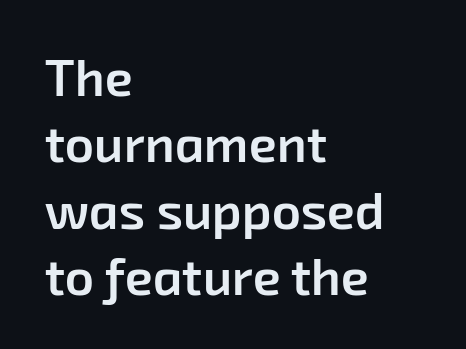
Q: Is the text bold? A: Semi-bold.
Q: Is the typeface a serif or a sans-serif typeface? A: Sans-serif.
Q: Is the text underlined? A: No.
Q: How is the paragraph aligned? A: Left-aligned.
Q: Is the spacing between letters normal or unusually wide? A: Normal.
Q: Is the spacing between lines tight, normal or loose? A: Normal.
Q: Width (condensed, normal, or wide)? A: Normal.
Q: Stroke contrast? A: Low.
Q: x-height? A: Medium.
Q: Monospaced? A: No.
